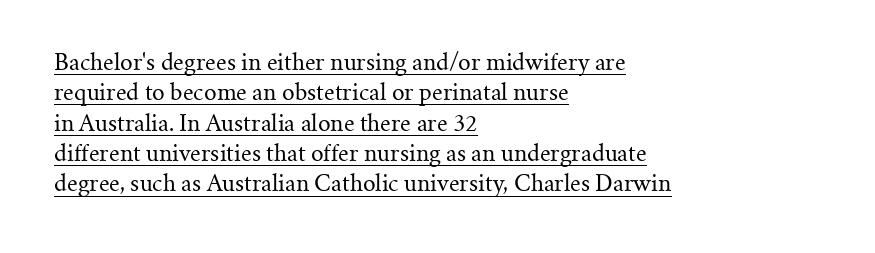
{"italic": "no", "bold": "no", "underline": "yes", "align": "left", "line_spacing": "normal", "line_spacing_ratio": 1.38, "letter_spacing": "normal", "letter_spacing_em": 0.0, "glyph_px": 22}
